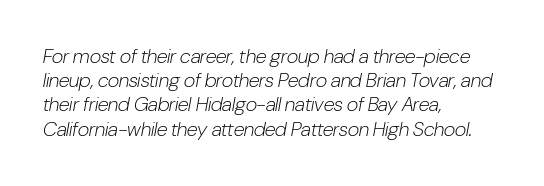
Weight: not bold — regular or lighter. Left-aligned paragraph, ragged on the right. A typesetter would mark this as italic. No word sits above an underline. Words appear dense and cohesive because spacing is normal.
